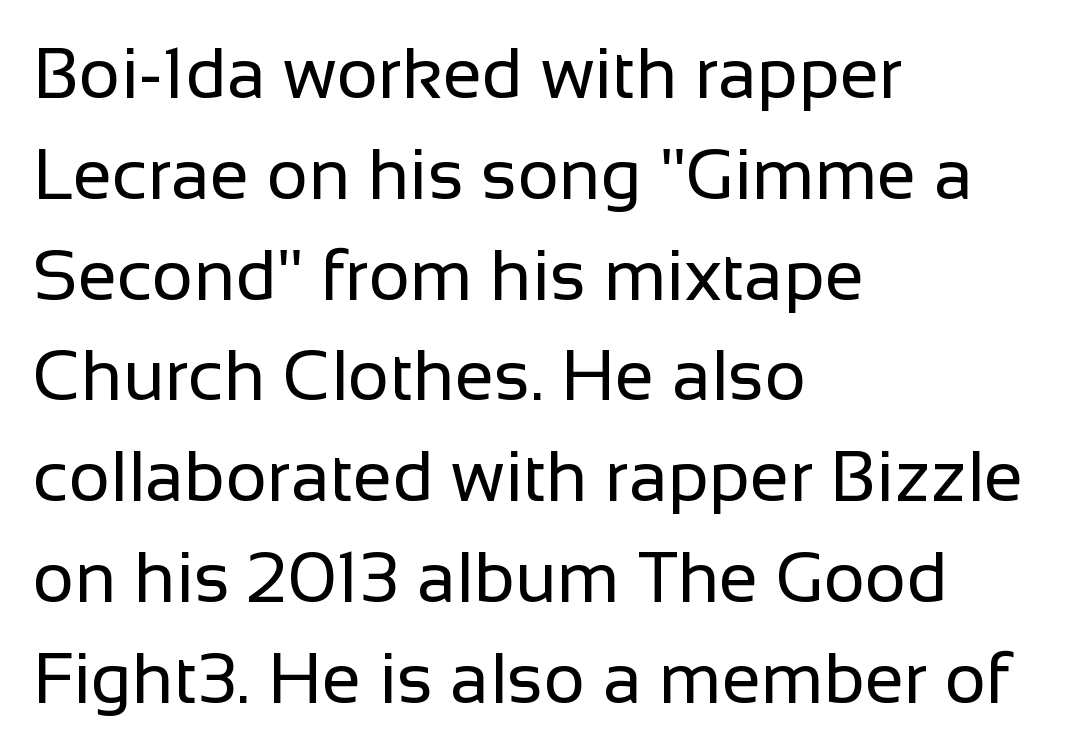
{"serif": "no", "italic": "no", "bold": "no", "weight": "regular", "width": "normal", "stroke_contrast": "low", "x_height": "medium", "monospaced": "no", "underline": "no", "align": "left", "line_spacing": "normal", "line_spacing_ratio": 1.42, "letter_spacing": "normal", "letter_spacing_em": 0.0, "glyph_px": 71}
